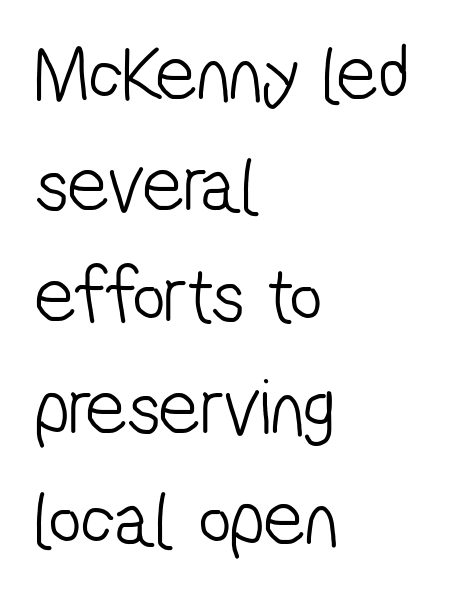
{"serif": "no", "bold": "no", "weight": "light", "width": "condensed", "stroke_contrast": "low", "x_height": "medium", "monospaced": "no", "underline": "no", "align": "left", "line_spacing": "normal", "line_spacing_ratio": 1.39, "letter_spacing": "normal", "letter_spacing_em": 0.0, "glyph_px": 80}
